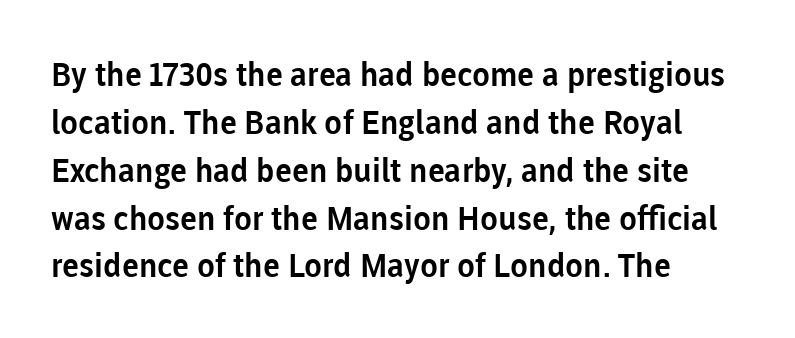
{"serif": "no", "italic": "no", "width": "normal", "stroke_contrast": "low", "x_height": "medium", "monospaced": "no", "underline": "no", "align": "left", "line_spacing": "normal", "line_spacing_ratio": 1.45, "letter_spacing": "normal", "letter_spacing_em": 0.0, "glyph_px": 33}
